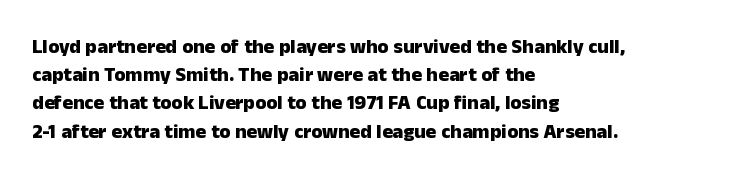
{"italic": "no", "bold": "yes", "underline": "no", "align": "left", "line_spacing": "normal", "line_spacing_ratio": 1.41, "letter_spacing": "normal", "letter_spacing_em": 0.0, "glyph_px": 20}
